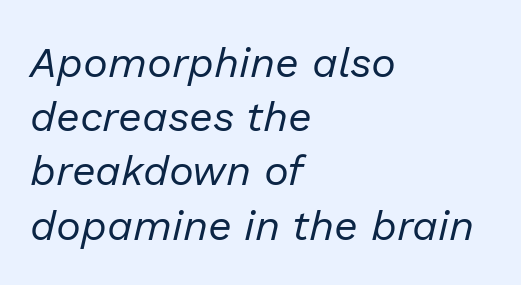
Q: Is the text bold? A: No.
Q: Is the text italic (slanted)? A: Yes, it leans right by about 13 degrees.
Q: Is the text underlined? A: No.
Q: How is the paragraph aligned? A: Left-aligned.
Q: Is the spacing between letters normal or unusually wide? A: Normal.
Q: Is the spacing between lines tight, normal or loose? A: Normal.
Q: Width (condensed, normal, or wide)? A: Normal.
Q: Stroke contrast? A: Low.
Q: x-height? A: Medium.
Q: Monospaced? A: No.
